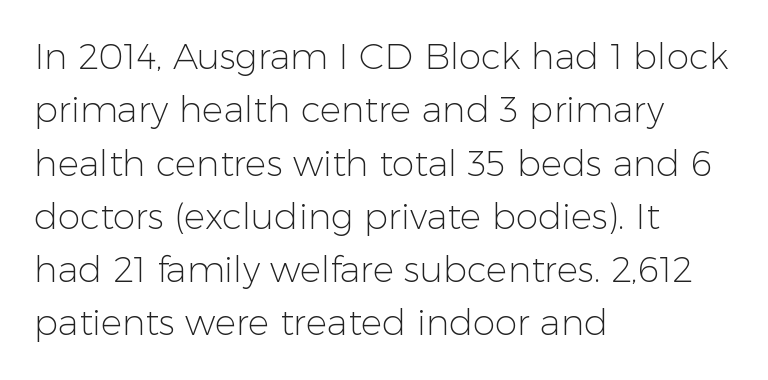
Observe the absence of serifs on each vertical stroke in this sample. Standard letterfit; no display-style spreading of the glyphs. The font's upright variant was chosen for this text. No word sits above an underline. The typesetting does not lean heavy: it is not bold. The passage shown stacks its lines at a standard gap.
